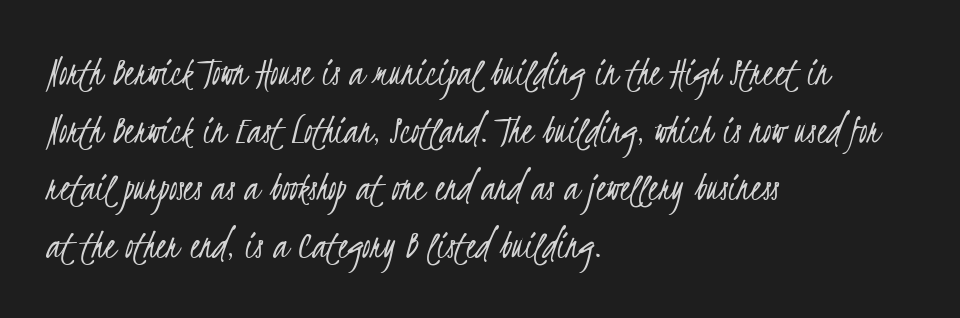
Q: Is the text bold? A: No.
Q: Is the typeface a serif or a sans-serif typeface? A: Sans-serif.
Q: Is the text underlined? A: No.
Q: How is the paragraph aligned? A: Left-aligned.
Q: Is the spacing between letters normal or unusually wide? A: Normal.
Q: Is the spacing between lines tight, normal or loose? A: Normal.
Q: Width (condensed, normal, or wide)? A: Condensed.
Q: Stroke contrast? A: Low.
Q: x-height? A: Small.
Q: Monospaced? A: No.
